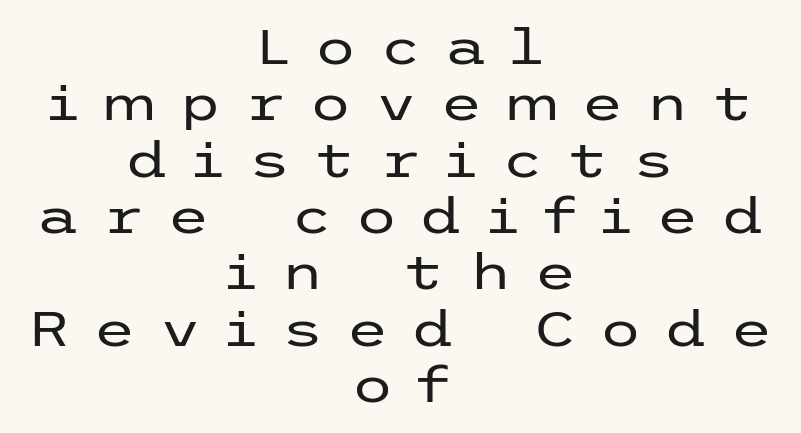
The font is comparable to plain body text, perhaps lighter. What's the leading like? Squeezed, with rows nearly overlapping. Loose tracking; the words dissolve into strings of separated letters. Unlike italic type, these characters show no tilt at all.
